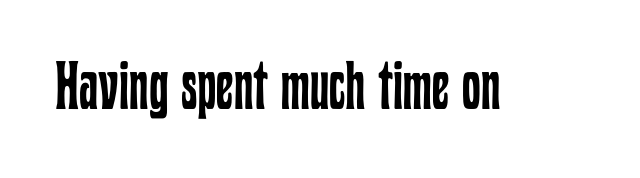
The image shows 67 px regular-weight, condensed type, upright; set normal letter spacing, not underlined; low stroke contrast and a medium x-height.
